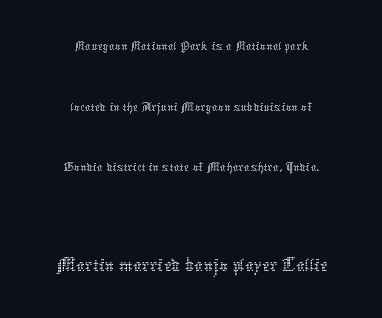
{"italic": "no", "bold": "no", "weight": "thin", "width": "normal", "stroke_contrast": "low", "x_height": "medium", "monospaced": "no", "underline": "no", "align": "center", "line_spacing": "loose", "line_spacing_ratio": 2.09, "letter_spacing": "normal", "letter_spacing_em": 0.0, "larger_block": "second", "size_ratio": 1.48, "glyph_px": 43}
